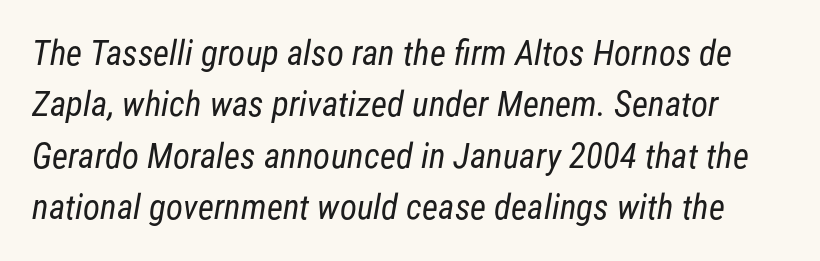
Q: Is the text bold? A: No.
Q: Is the typeface a serif or a sans-serif typeface? A: Sans-serif.
Q: Is the text underlined? A: No.
Q: Is the spacing between letters normal or unusually wide? A: Normal.
Q: Is the spacing between lines tight, normal or loose? A: Normal.
Q: Width (condensed, normal, or wide)? A: Condensed.
Q: Stroke contrast? A: Low.
Q: x-height? A: Medium.
Q: Monospaced? A: No.
